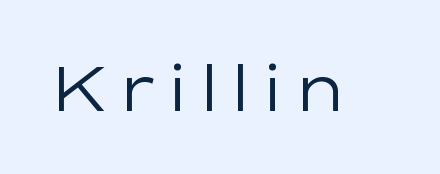
{"serif": "no", "italic": "no", "bold": "no", "weight": "regular", "width": "wide", "stroke_contrast": "low", "x_height": "medium", "monospaced": "no", "underline": "no", "letter_spacing": "normal", "letter_spacing_em": 0.0, "glyph_px": 64}
